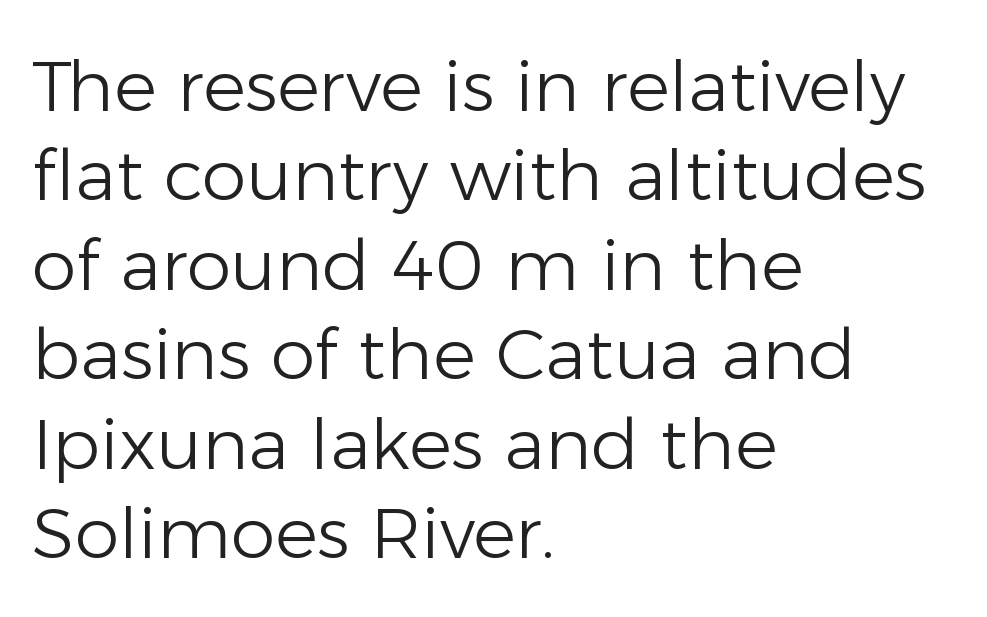
The image shows 71 px light sans-serif type, upright; set left-aligned, normal line spacing (1.26x), normal letter spacing, not underlined; low stroke contrast and a medium x-height.
